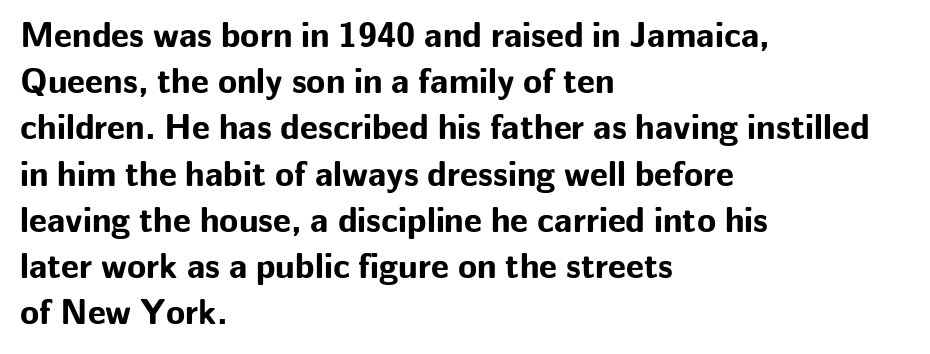
Q: Is the text bold? A: Yes.
Q: Is the text italic (slanted)? A: No, it is upright.
Q: Is the typeface a serif or a sans-serif typeface? A: Sans-serif.
Q: Is the text underlined? A: No.
Q: How is the paragraph aligned? A: Left-aligned.
Q: Is the spacing between letters normal or unusually wide? A: Normal.
Q: Is the spacing between lines tight, normal or loose? A: Normal.
Q: Width (condensed, normal, or wide)? A: Normal.
Q: Stroke contrast? A: Low.
Q: x-height? A: Medium.
Q: Monospaced? A: No.
